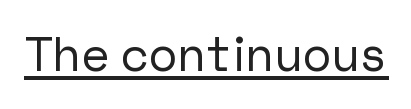
Q: Is the text italic (slanted)? A: No, it is upright.
Q: Is the typeface a serif or a sans-serif typeface? A: Sans-serif.
Q: Is the text underlined? A: Yes.
Q: Is the spacing between letters normal or unusually wide? A: Normal.
Q: Width (condensed, normal, or wide)? A: Normal.
Q: Stroke contrast? A: Low.
Q: x-height? A: Medium.
